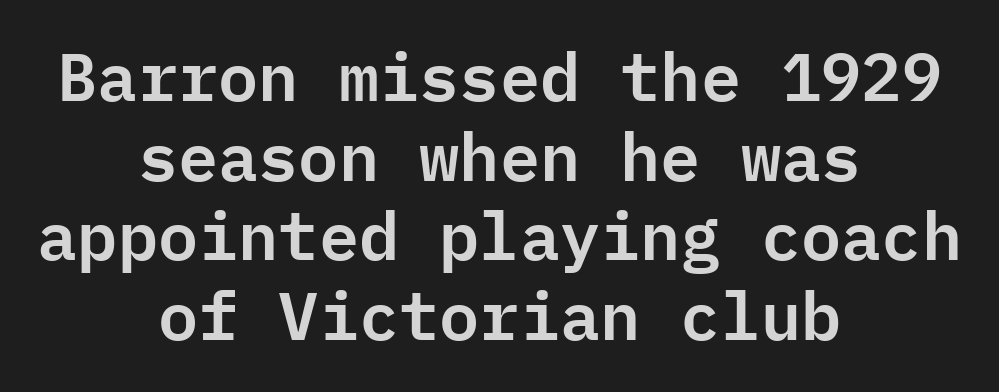
The image shows 67 px sans-serif type, upright, monospaced; set centered, line spacing 1.19x, normal letter spacing, not underlined; low stroke contrast and a medium x-height.
